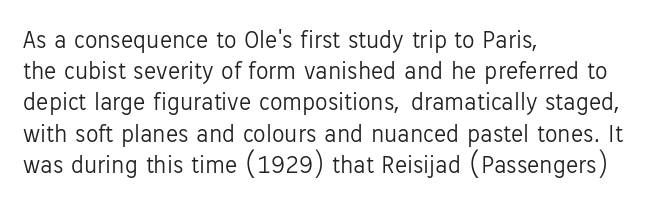
{"italic": "no", "bold": "no", "underline": "no", "align": "left", "line_spacing": "normal", "line_spacing_ratio": 1.25, "letter_spacing": "normal", "letter_spacing_em": 0.0, "glyph_px": 25}
